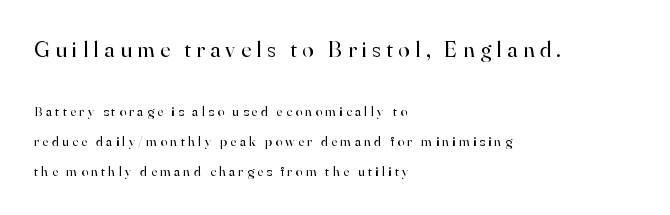
Q: Is the text bold? A: No.
Q: Is the text italic (slanted)? A: No, it is upright.
Q: Is the text underlined? A: No.
Q: How is the paragraph aligned? A: Left-aligned.
Q: Is the spacing between letters normal or unusually wide? A: Unusually wide.
Q: Is the spacing between lines tight, normal or loose? A: Loose.
Q: Which block of text is set in a larger size, the first (top) or the second (bottom)? A: The first (top) one.
